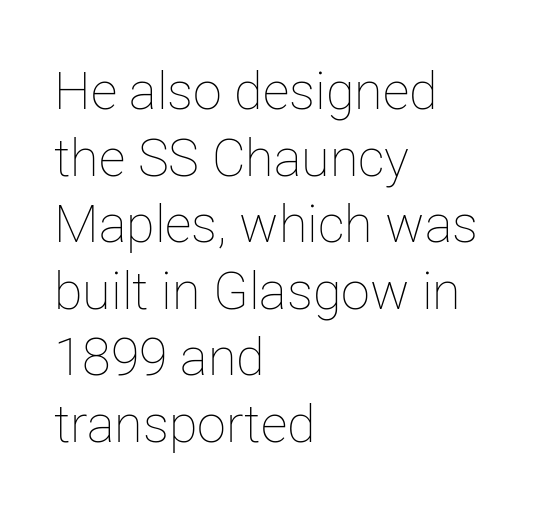
Posture: upright roman. Baseline-to-baseline distance is the conventional proportion of letter height. Weight class: somewhere from thin through regular. No extra tracking has been applied to these lines.
